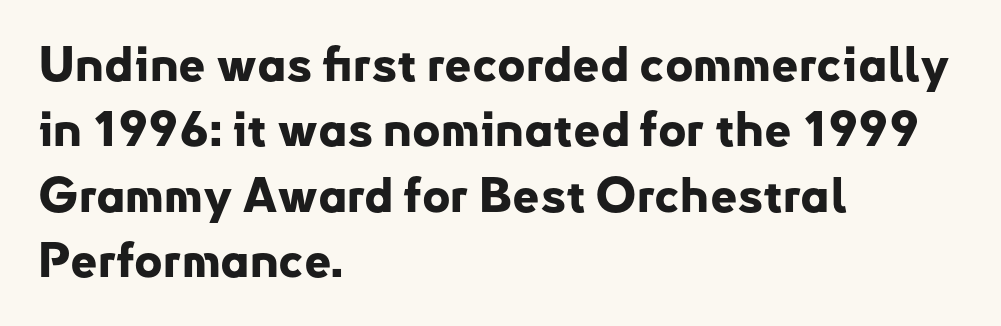
The image shows 48 px bold sans-serif type, upright; set left-aligned, normal line spacing (1.36x), normal letter spacing, not underlined; low stroke contrast and a small x-height.
